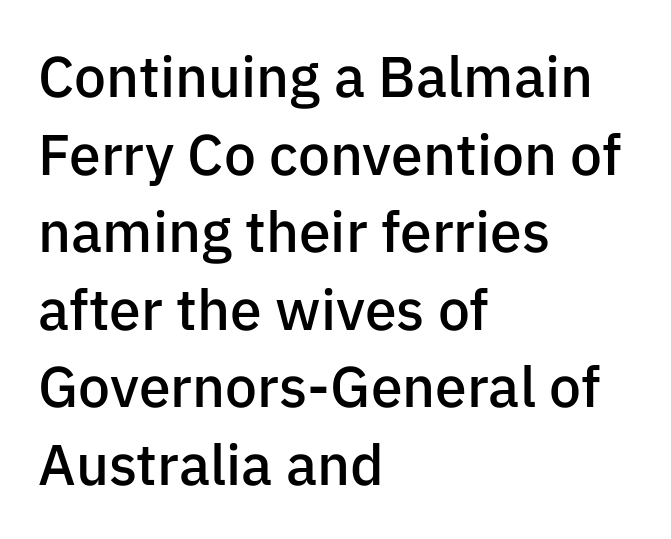
The image shows 57 px semibold sans-serif type, upright; set left-aligned, normal line spacing (1.36x), normal letter spacing, not underlined; low stroke contrast and a medium x-height.
